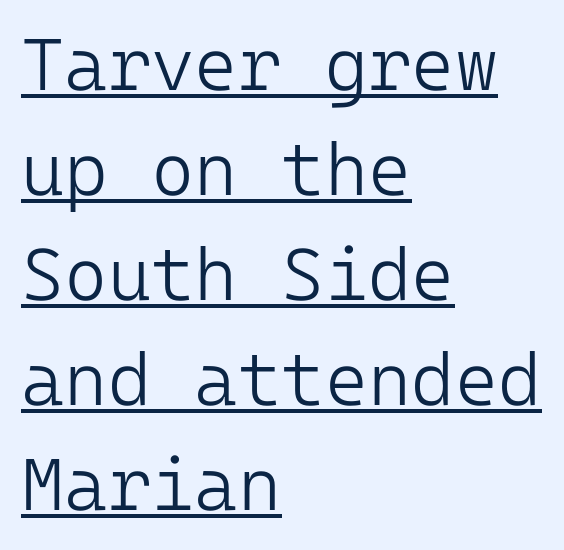
Q: Is the text bold? A: No.
Q: Is the text italic (slanted)? A: No, it is upright.
Q: Is the typeface a serif or a sans-serif typeface? A: Sans-serif.
Q: Is the text underlined? A: Yes.
Q: How is the paragraph aligned? A: Left-aligned.
Q: Is the spacing between letters normal or unusually wide? A: Normal.
Q: Is the spacing between lines tight, normal or loose? A: Normal.
Q: Width (condensed, normal, or wide)? A: Normal.
Q: Stroke contrast? A: Low.
Q: x-height? A: Medium.
